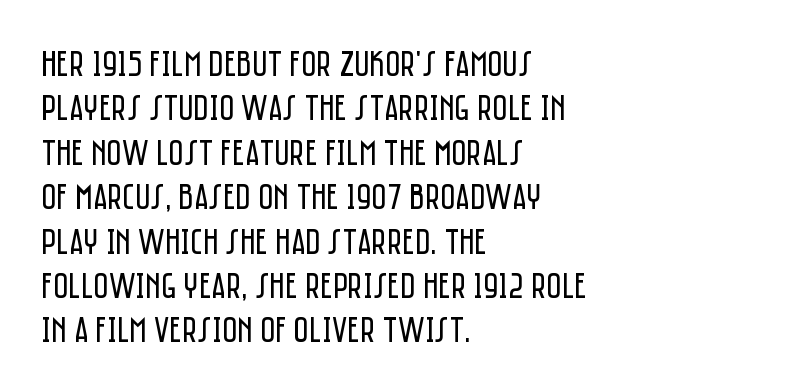
{"serif": "no", "italic": "no", "bold": "no", "weight": "regular", "width": "condensed", "stroke_contrast": "low", "x_height": "large", "monospaced": "no", "underline": "no", "align": "left", "line_spacing_ratio": 1.2, "letter_spacing": "normal", "letter_spacing_em": 0.0, "glyph_px": 37}
